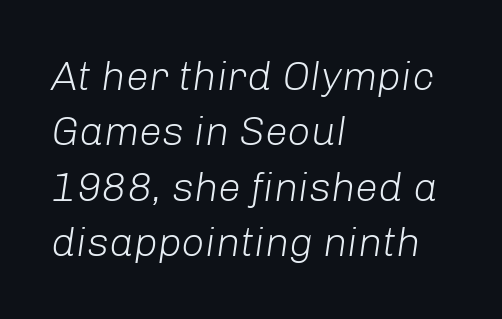
{"italic": "yes", "lean": "right", "slant_degrees": 8, "bold": "no", "weight": "light", "width": "normal", "stroke_contrast": "low", "x_height": "medium", "monospaced": "no", "underline": "no", "align": "left", "line_spacing": "normal", "line_spacing_ratio": 1.35, "letter_spacing": "normal", "letter_spacing_em": 0.0, "glyph_px": 41}
